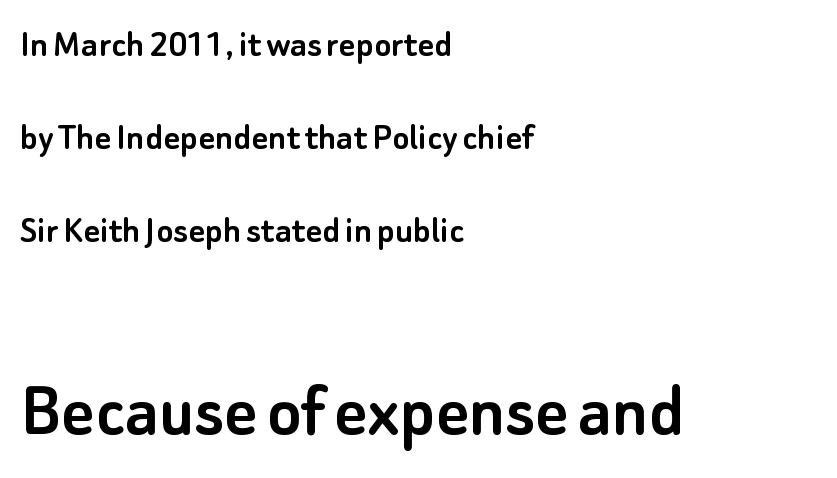
{"serif": "no", "italic": "no", "width": "normal", "stroke_contrast": "low", "x_height": "small", "monospaced": "no", "underline": "no", "align": "left", "line_spacing": "loose", "line_spacing_ratio": 2.32, "letter_spacing": "normal", "letter_spacing_em": 0.0, "larger_block": "second", "size_ratio": 1.98, "glyph_px": 79}
